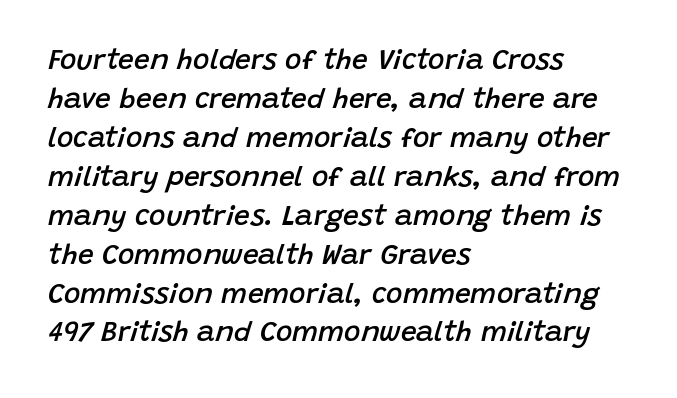
Honestly, the letter spacing is just normal — you wouldn't notice it. A classic flush-left, rag-right setting is used for this passage. The glyphs are unaccompanied by any horizontal stroke below them. Every character sits at an angle, as italics do. Does the weight exceed regular? Yes, but only to semibold. Looks like regular typesetting: each glyph gets only the width it needs.
